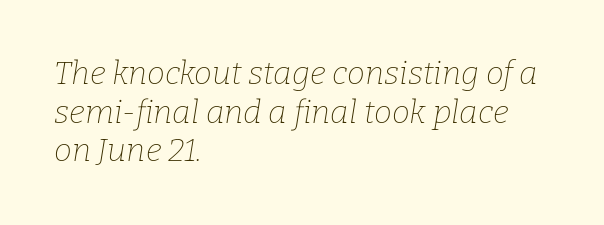
The image shows 32 px thin serif type, italic (leaning right); set left-aligned, line spacing 1.21x, normal letter spacing, not underlined; low stroke contrast and a medium x-height.
